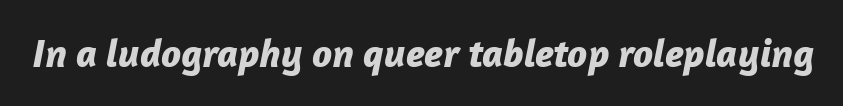
Pretty heavy lettering here — definitely bold. The strip under each line holds only bare page. The font's italic variant was chosen for this text. Nobody touched the tracking dial on this one. Varying glyph widths throughout — classic text-font behaviour.
